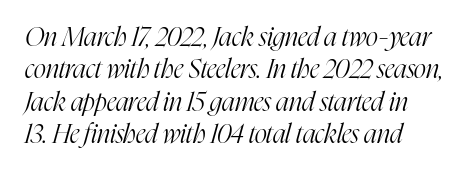
{"italic": "yes", "lean": "right", "slant_degrees": 16, "bold": "no", "underline": "no", "line_spacing": "normal", "line_spacing_ratio": 1.25, "letter_spacing": "normal", "letter_spacing_em": 0.0, "glyph_px": 26}
